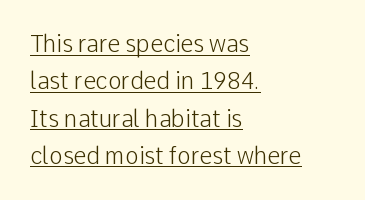
The image shows 23 px text type, upright; set left-aligned, normal line spacing (1.62x), normal letter spacing, underlined.
